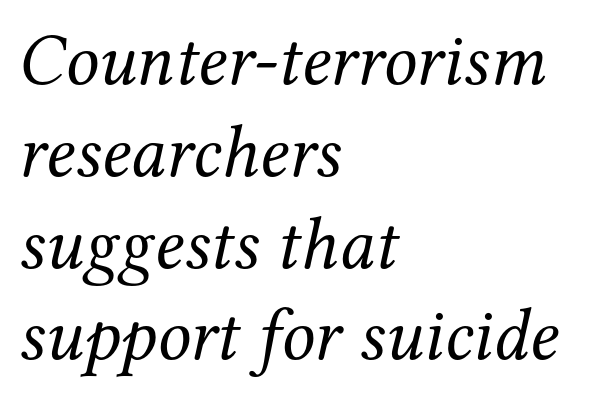
Reading down the block, your eye returns to a fixed left position each line. Slanted lettering throughout. Note the varied advance widths — an 'i' is clearly narrower than an 'm'. Check where the strokes stop: tiny serifs finish them off. This is not heavy type; no bold has been used.
